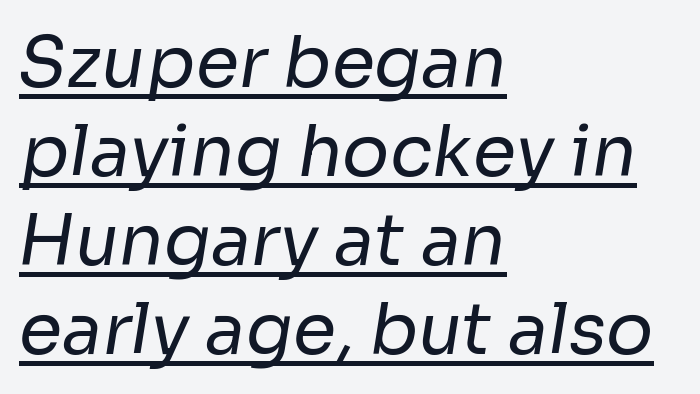
The image shows 70 px regular-weight sans-serif type; set left-aligned, normal line spacing (1.27x), normal letter spacing, underlined; low stroke contrast and a medium x-height.
